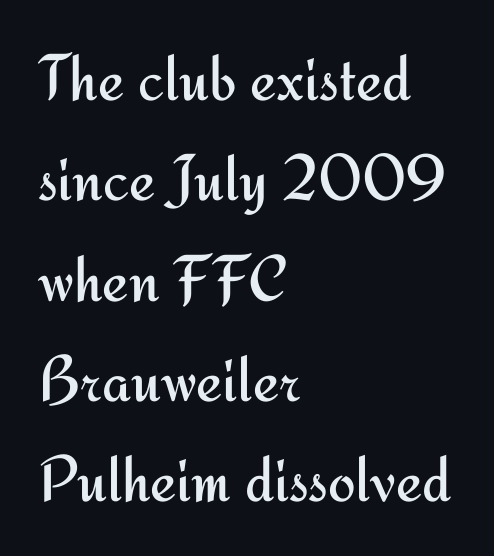
One glance says typical: line gaps are just what's usual. Nothing unusual about the tracking: characters are spaced as the font intends. The typesetting does not lean heavy: it is not bold. Bare-footed words on every line. A roman cut, with each character standing at attention. Unlike a traditional serif, this face leaves its strokes unadorned.
